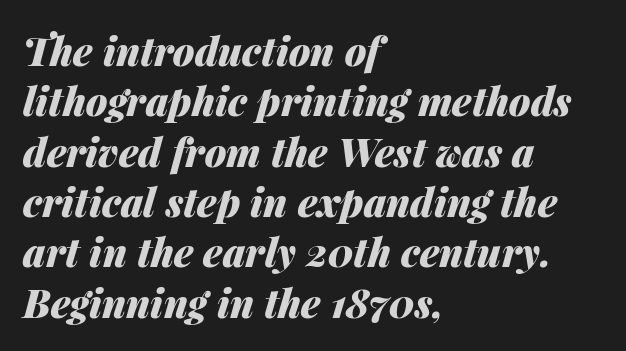
Q: Is the text bold? A: Yes.
Q: Is the text italic (slanted)? A: Yes, it leans right by about 14 degrees.
Q: Is the text underlined? A: No.
Q: How is the paragraph aligned? A: Left-aligned.
Q: Is the spacing between letters normal or unusually wide? A: Normal.
Q: Is the spacing between lines tight, normal or loose? A: Normal.
Q: Width (condensed, normal, or wide)? A: Normal.
Q: Stroke contrast? A: Medium.
Q: x-height? A: Medium.
Q: Monospaced? A: No.
